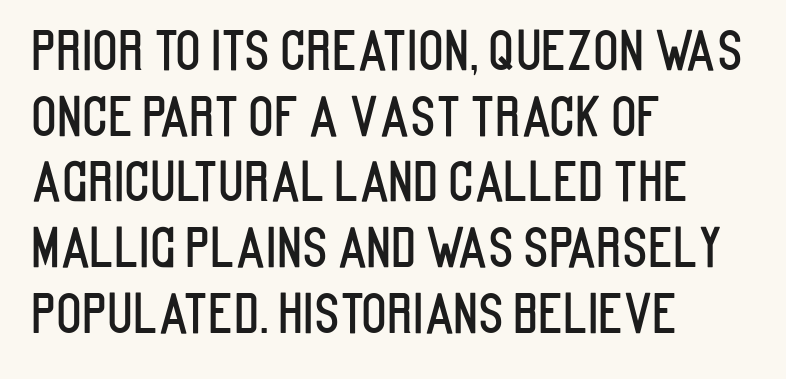
The characters display no serif detailing; their extremities are plain. The baseline area is clear. The letters sit at their default tracking, neither squeezed nor spread. Spacing verdict: proportional, widths tailored to each character. Reading down the block, your eye returns to a fixed left position each line. Posture: straight, roman, zero tilt.
